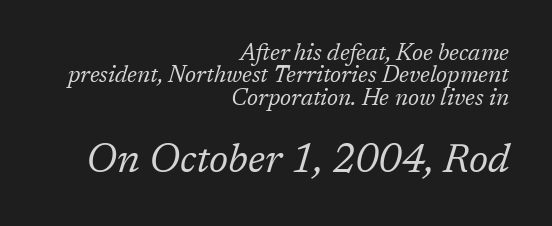
{"serif": "yes", "italic": "yes", "lean": "right", "slant_degrees": 17, "bold": "no", "weight": "regular", "width": "normal", "stroke_contrast": "low", "x_height": "medium", "monospaced": "no", "underline": "no", "align": "right", "line_spacing": "tight", "line_spacing_ratio": 0.97, "letter_spacing": "normal", "letter_spacing_em": 0.0, "larger_block": "second", "size_ratio": 1.74, "glyph_px": 40}
